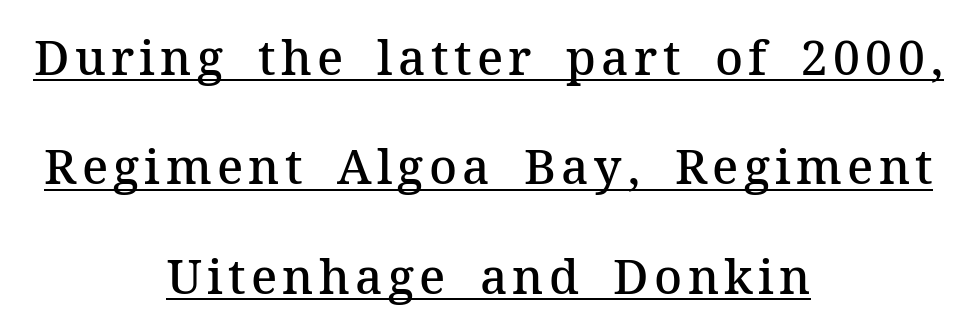
The image shows 48 px semibold serif type, upright; set centered, loose line spacing (2.28x), underlined; medium stroke contrast and a medium x-height.
